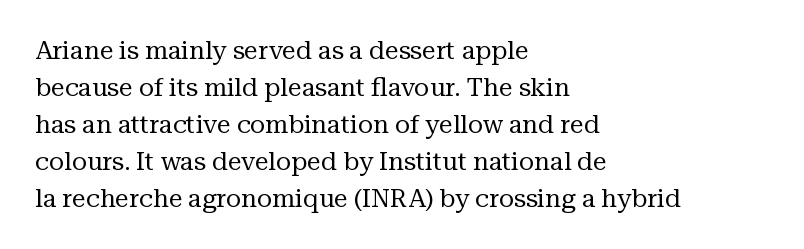
The image shows 25 px text type, upright; set left-aligned, normal line spacing (1.48x), normal letter spacing, not underlined.
